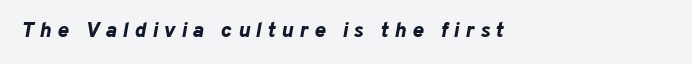
Tracking value appears strongly positive — letters spread wide. The ragged edge is on the right, which tells us the setting is flush left. It's the slanting kind of type. As a designer I'd log this as weight 700, bold.
